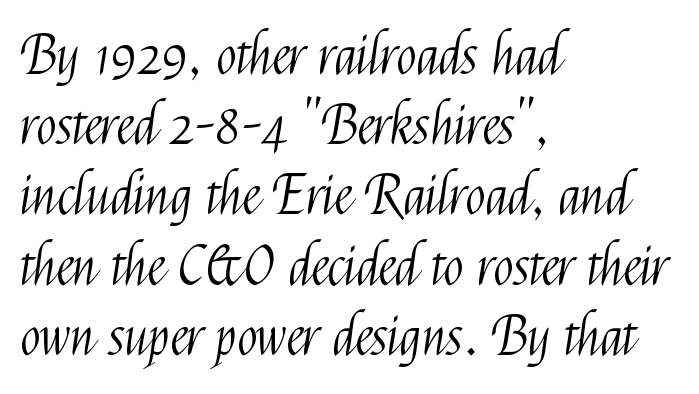
Compared with typical body copy, the letter spacing here is the same. Is the type heavy? It reads as light-to-regular instead. Horizontal alignment here is leftward, the default for most running prose. In terms of letterform style, serifs are entirely absent. Has an underline been added? It has not. Successive baselines arrive at the customary interval.
